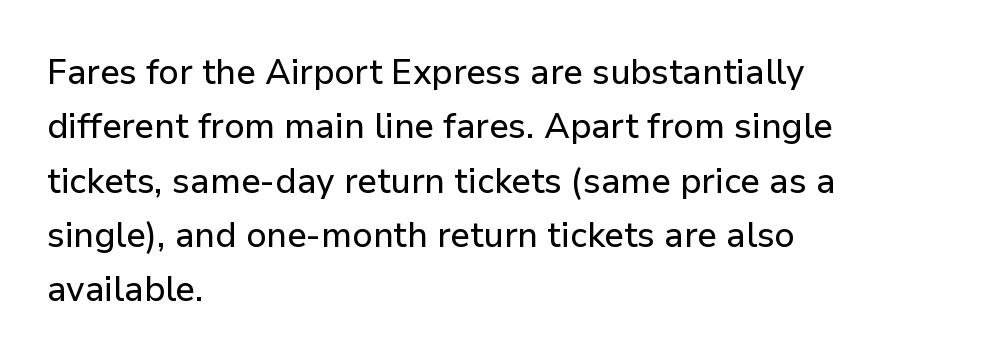
Every row of glyphs begins at an identical x-position on the left. How are the letters spaced? Ordinarily, with no added tracking. Note the varied advance widths — an 'i' is clearly narrower than an 'm'. Lines of text with bare space underneath.
